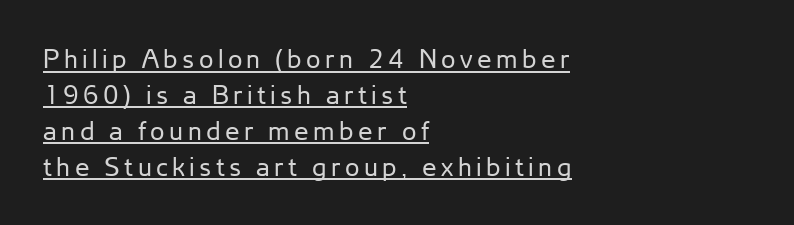
Layout note: lines flush left. The specimen includes a rule beneath the text block's lines. No chunkiness to these letters — they're not bold. Compared with typical paragraphs, the rows here are spaced about the same.
